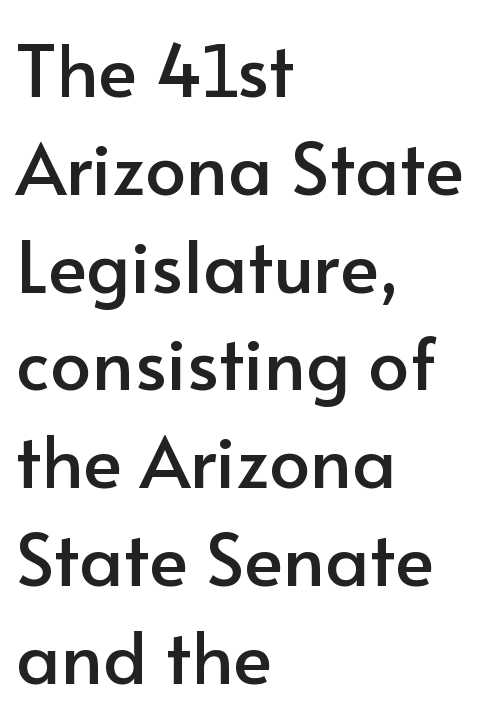
The image shows 73 px sans-serif type, upright; set left-aligned, normal line spacing (1.34x), normal letter spacing, not underlined; low stroke contrast and a small x-height.
